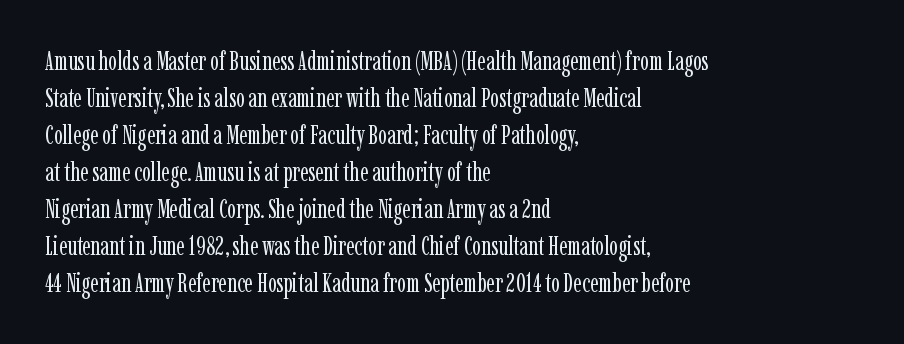
Q: Is the text bold? A: No.
Q: Is the text italic (slanted)? A: No, it is upright.
Q: Is the text underlined? A: No.
Q: How is the paragraph aligned? A: Left-aligned.
Q: Is the spacing between letters normal or unusually wide? A: Normal.
Q: Is the spacing between lines tight, normal or loose? A: Normal.
